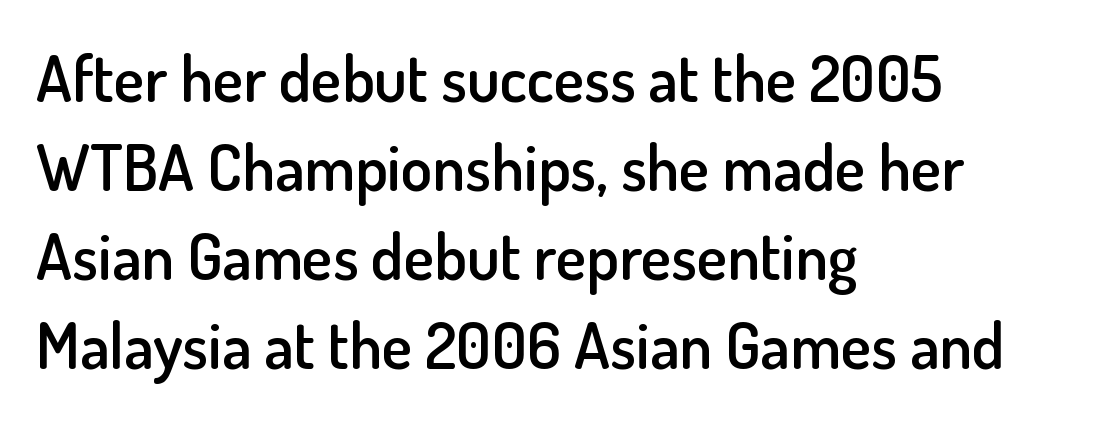
The compositor pushed each line to the left boundary. The rendering uses a semibold face; strokes are thickened but not to full bold. Does extra space separate the letters? No, they use regular spacing. Character widths vary here, with narrow letters taking less room than wide ones. Characters remain perfectly vertical along every line.
